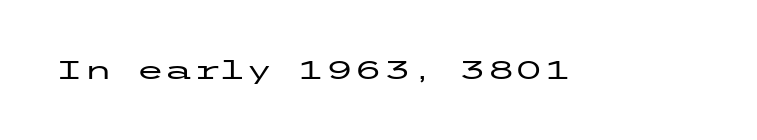
Q: Is the text italic (slanted)? A: No, it is upright.
Q: Is the text underlined? A: No.
Q: Is the spacing between letters normal or unusually wide? A: Normal.
